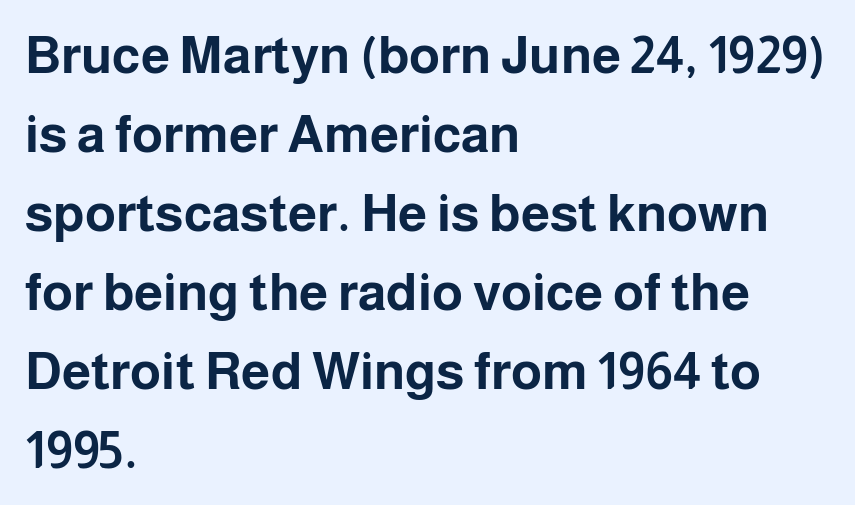
Spacing verdict: proportional, widths tailored to each character. Heavy-handed strokes throughout: this text is bold. Serif or sans? Sans — the stroke terminals are bare. Honestly, the letter spacing is just normal — you wouldn't notice it.
